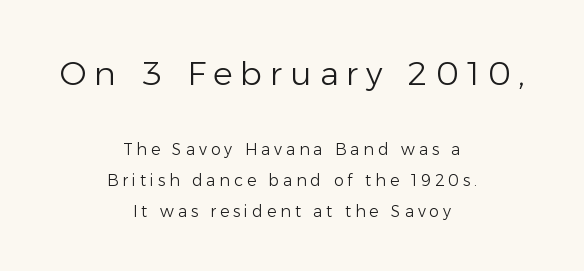
The image shows 33 px light sans-serif type, upright; set centered, loose line spacing (1.91x), unusually wide letter spacing (+0.24 em), not underlined; the first (top) block is 2.06x larger; low stroke contrast and a medium x-height.
